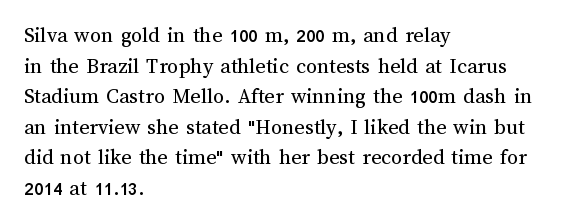
The image shows 22 px text type, upright; set left-aligned, normal line spacing (1.39x), normal letter spacing, not underlined.
